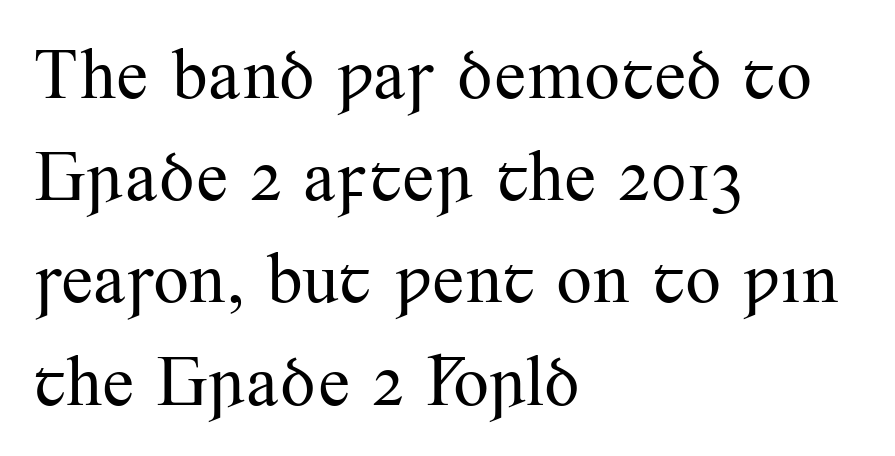
{"serif": "yes", "italic": "no", "bold": "no", "weight": "regular", "width": "normal", "stroke_contrast": "medium", "x_height": "small", "monospaced": "no", "underline": "no", "align": "left", "line_spacing": "normal", "line_spacing_ratio": 1.44, "letter_spacing": "normal", "letter_spacing_em": 0.0, "glyph_px": 71}
